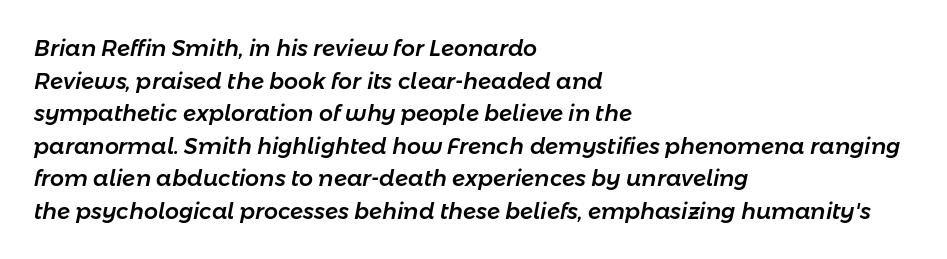
Short and long lines alike share a common starting point at left. Evenly set lines give the paragraph a standard silhouette. Each word holds together tightly as a unit, with standard inter-letter gaps. In terms of posture, this sample is oblique. Nobody drew a line under any word here.
